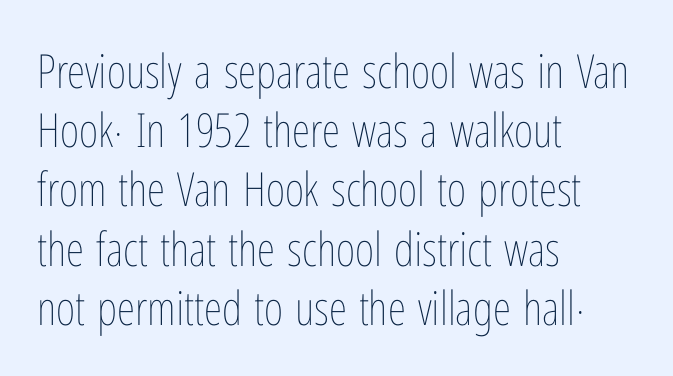
{"italic": "no", "bold": "no", "weight": "thin", "width": "condensed", "stroke_contrast": "low", "x_height": "medium", "monospaced": "no", "underline": "no", "align": "left", "line_spacing": "normal", "line_spacing_ratio": 1.26, "letter_spacing": "normal", "letter_spacing_em": 0.0, "glyph_px": 47}
